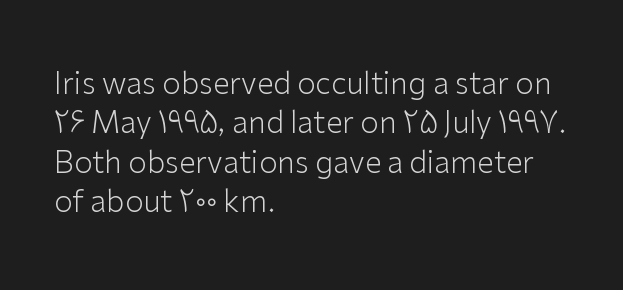
Q: Is the text bold? A: No.
Q: Is the text italic (slanted)? A: No, it is upright.
Q: Is the typeface a serif or a sans-serif typeface? A: Sans-serif.
Q: Is the text underlined? A: No.
Q: How is the paragraph aligned? A: Left-aligned.
Q: Is the spacing between letters normal or unusually wide? A: Normal.
Q: Is the spacing between lines tight, normal or loose? A: Normal.
Q: Width (condensed, normal, or wide)? A: Normal.
Q: Stroke contrast? A: Low.
Q: x-height? A: Medium.
Q: Monospaced? A: No.
